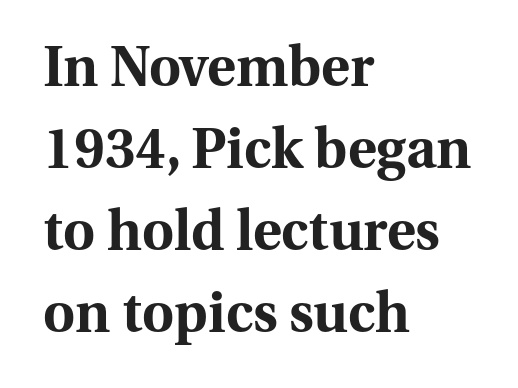
Q: Is the text bold? A: Yes.
Q: Is the text italic (slanted)? A: No, it is upright.
Q: Is the typeface a serif or a sans-serif typeface? A: Serif.
Q: Is the text underlined? A: No.
Q: How is the paragraph aligned? A: Left-aligned.
Q: Is the spacing between letters normal or unusually wide? A: Normal.
Q: Is the spacing between lines tight, normal or loose? A: Normal.
Q: Width (condensed, normal, or wide)? A: Normal.
Q: Stroke contrast? A: Medium.
Q: x-height? A: Medium.
Q: Monospaced? A: No.
